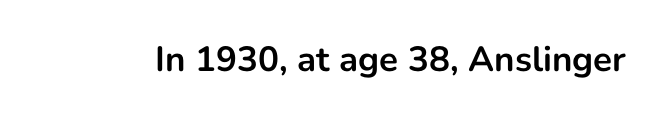
The image shows 35 px bold sans-serif type, upright; set normal letter spacing, not underlined; low stroke contrast and a medium x-height.
